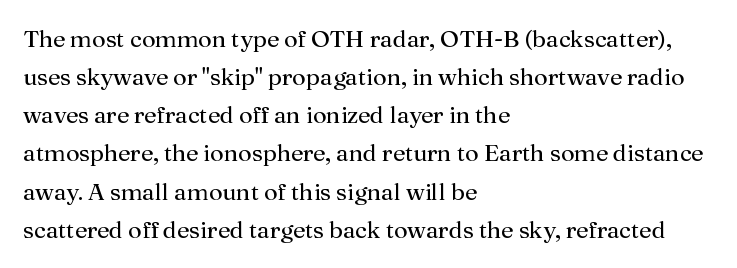
The image shows 24 px text type, upright; set left-aligned, normal line spacing (1.59x), normal letter spacing, not underlined.
